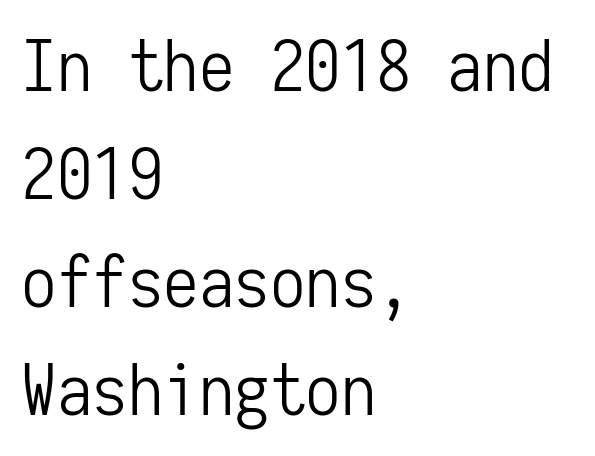
Q: Is the text bold? A: No.
Q: Is the text italic (slanted)? A: No, it is upright.
Q: Is the typeface a serif or a sans-serif typeface? A: Sans-serif.
Q: Is the text underlined? A: No.
Q: How is the paragraph aligned? A: Left-aligned.
Q: Is the spacing between letters normal or unusually wide? A: Normal.
Q: Is the spacing between lines tight, normal or loose? A: Normal.
Q: Width (condensed, normal, or wide)? A: Condensed.
Q: Stroke contrast? A: Low.
Q: x-height? A: Medium.
Q: Monospaced? A: Yes.
